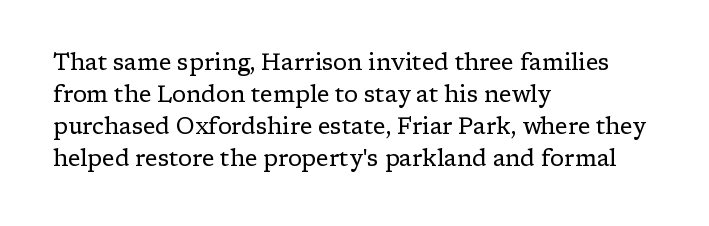
Q: Is the text bold? A: No.
Q: Is the text italic (slanted)? A: No, it is upright.
Q: Is the text underlined? A: No.
Q: How is the paragraph aligned? A: Left-aligned.
Q: Is the spacing between letters normal or unusually wide? A: Normal.
Q: Is the spacing between lines tight, normal or loose? A: Normal.
